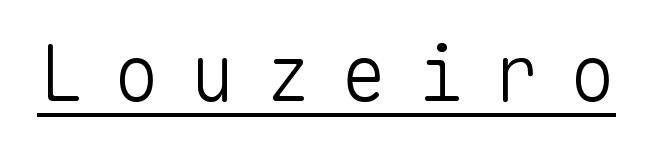
Q: Is the text bold? A: No.
Q: Is the text italic (slanted)? A: No, it is upright.
Q: Is the typeface a serif or a sans-serif typeface? A: Sans-serif.
Q: Is the text underlined? A: Yes.
Q: Is the spacing between letters normal or unusually wide? A: Unusually wide.
Q: Width (condensed, normal, or wide)? A: Normal.
Q: Stroke contrast? A: Low.
Q: x-height? A: Medium.
Q: Monospaced? A: Yes.
